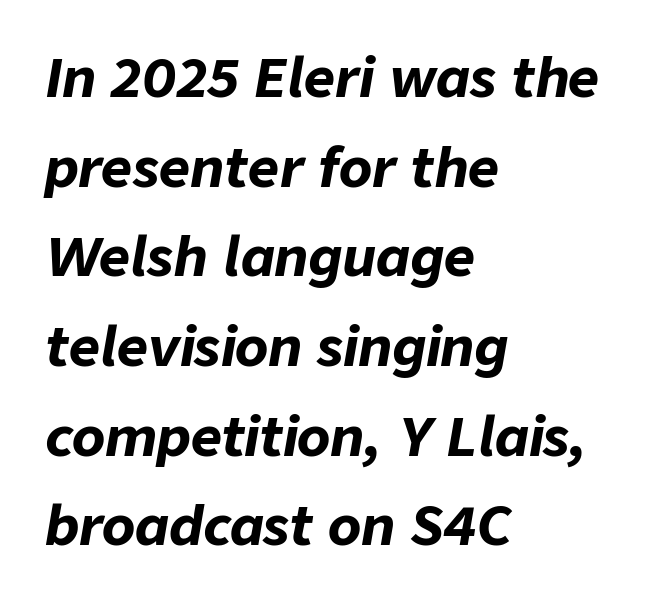
The ragged edge is on the right, which tells us the setting is flush left. Check under the words: just untouched page. Words appear dense and cohesive because spacing is normal. Weight check: bold — yes, fully. The designer left line spacing at the default.
